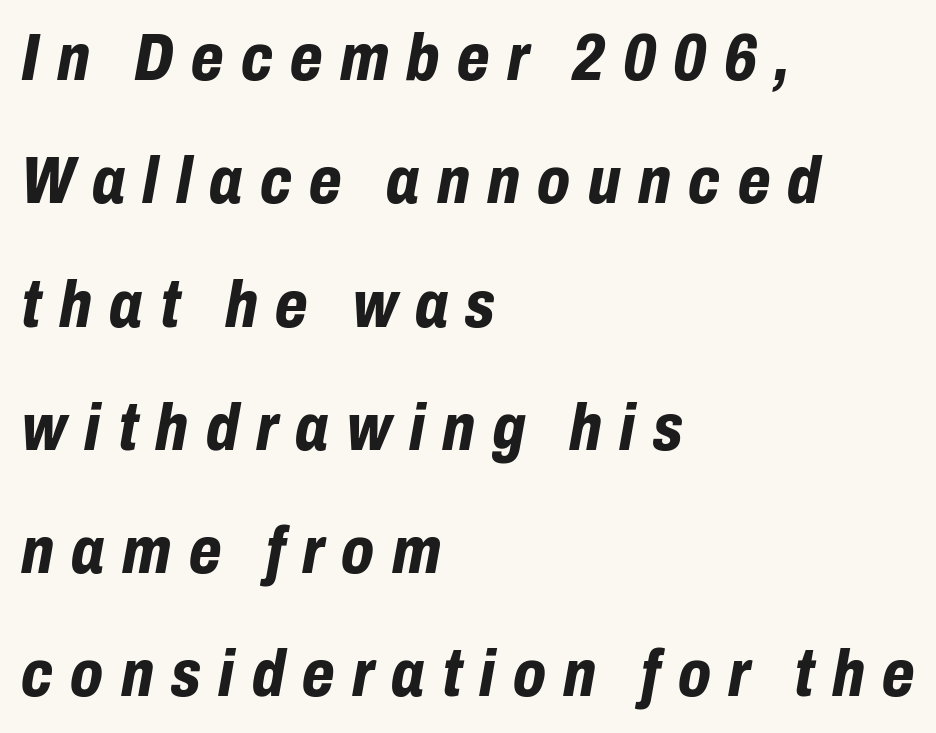
The letters advance in unequal steps, a hallmark of proportional type. Underline: absent. Teacher's note: observe the even left margin — that is flush-left alignment. The sample has been set heavy, in full bold.
